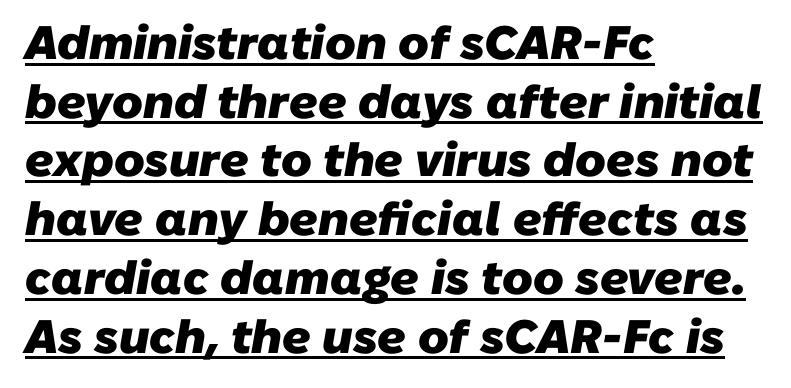
The image shows 47 px heavy sans-serif type; set left-aligned, normal line spacing (1.25x), normal letter spacing, underlined; low stroke contrast and a medium x-height.
